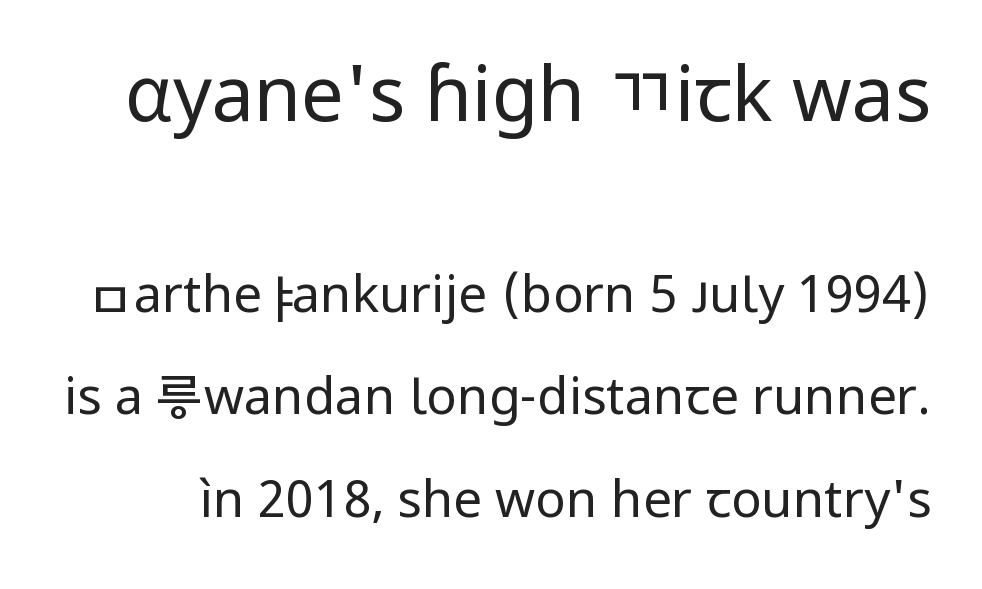
The image shows 76 px regular-weight sans-serif type, upright; set loose line spacing (2.01x), normal letter spacing, not underlined; the first (top) block is 1.49x larger; low stroke contrast and a medium x-height.
